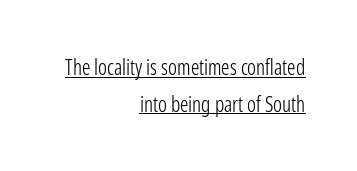
The image shows 21 px text type, upright; set right-aligned, line spacing 1.74x, normal letter spacing, underlined.
